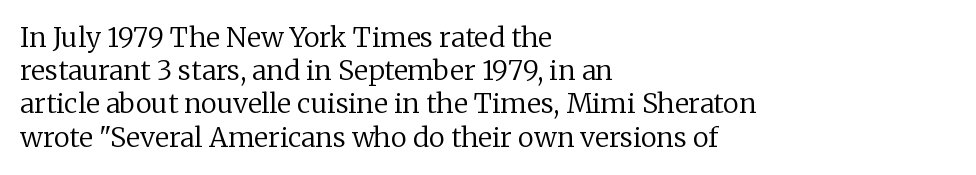
Q: Is the text bold? A: No.
Q: Is the text italic (slanted)? A: No, it is upright.
Q: Is the text underlined? A: No.
Q: How is the paragraph aligned? A: Left-aligned.
Q: Is the spacing between letters normal or unusually wide? A: Normal.
